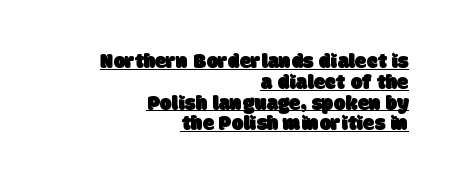
{"underline": "yes", "align": "right", "line_spacing": "tight", "line_spacing_ratio": 0.99, "letter_spacing": "normal", "letter_spacing_em": 0.0, "glyph_px": 21}
